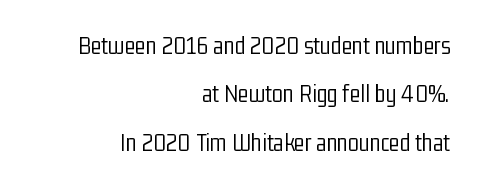
The image shows 25 px text type, upright; set right-aligned, loose line spacing (1.94x), normal letter spacing, not underlined.
